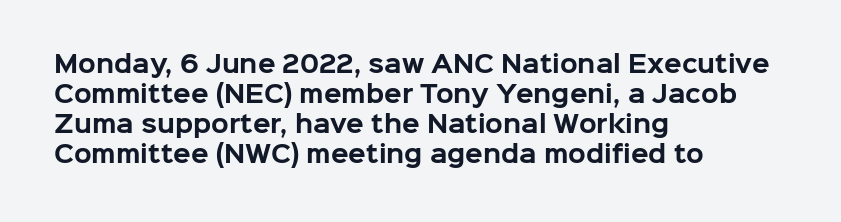
The image shows 23 px bold type, upright; set left-aligned, normal line spacing (1.3x), normal letter spacing, not underlined.
